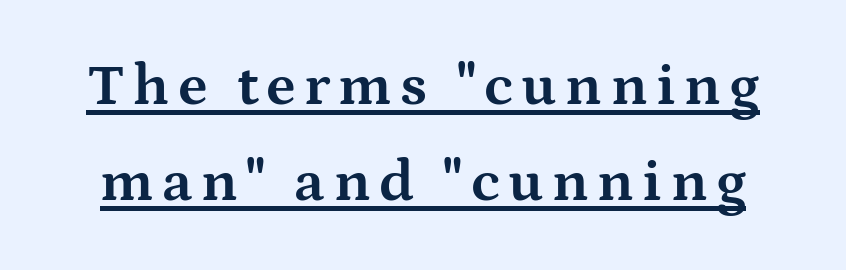
A roman cut, with each character standing at attention. Each letter keeps its own natural width here, so spacing adapts to shape. The string is rendered with underlining switched on. Each new line begins a customary step beneath the previous one. Stroke terminals: seriffed. Set as a true bold cut, around the 700 mark.
